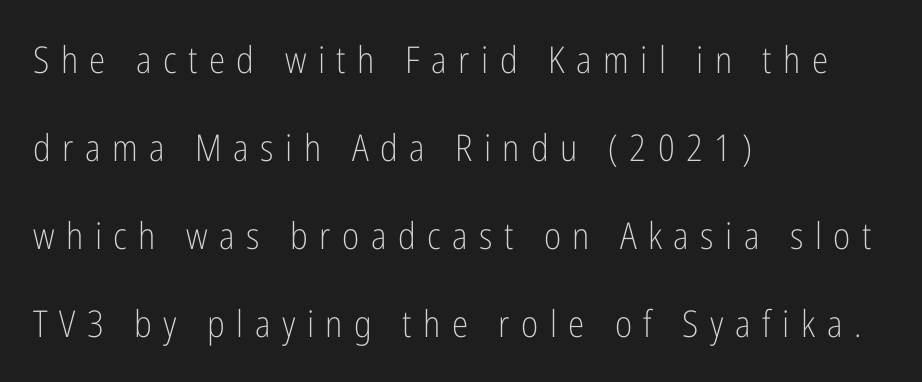
{"serif": "no", "italic": "no", "bold": "no", "weight": "light", "width": "condensed", "stroke_contrast": "low", "x_height": "medium", "monospaced": "no", "underline": "no", "align": "left", "line_spacing": "loose", "line_spacing_ratio": 2.38, "letter_spacing": "wide", "letter_spacing_em": 0.31, "glyph_px": 37}
